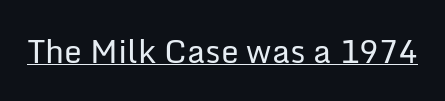
Q: Is the text bold? A: No.
Q: Is the text italic (slanted)? A: No, it is upright.
Q: Is the typeface a serif or a sans-serif typeface? A: Sans-serif.
Q: Is the text underlined? A: Yes.
Q: Is the spacing between letters normal or unusually wide? A: Normal.
Q: Width (condensed, normal, or wide)? A: Normal.
Q: Stroke contrast? A: Low.
Q: x-height? A: Medium.
Q: Monospaced? A: No.
